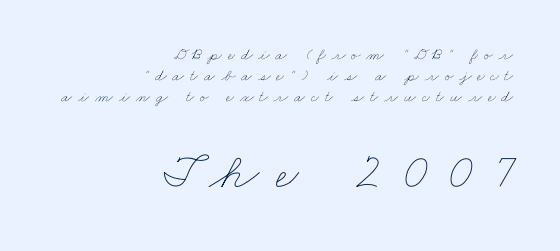
{"bold": "no", "weight": "thin", "width": "wide", "stroke_contrast": "low", "x_height": "small", "monospaced": "no", "underline": "no", "align": "right", "line_spacing": "normal", "line_spacing_ratio": 1.25, "letter_spacing": "wide", "letter_spacing_em": 0.32, "larger_block": "second", "size_ratio": 3.0, "glyph_px": 51}
